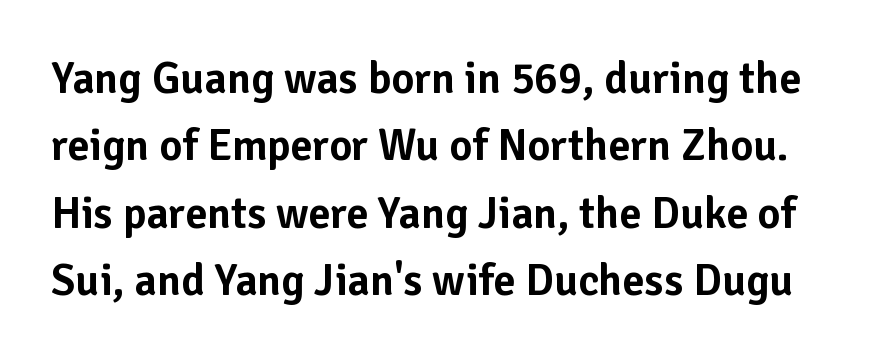
The lines sit at an ordinary, default distance from one another. How are the letters spaced? Ordinarily, with no added tracking. The space beneath each line is pristine and unruled. Style check: upright. Is this a fixed-width face? No — the glyphs have proportional, varying widths.
